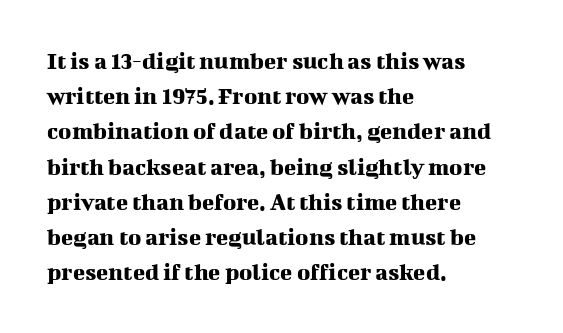
The image shows 25 px text type, upright; set left-aligned, normal line spacing (1.41x), normal letter spacing, not underlined.
